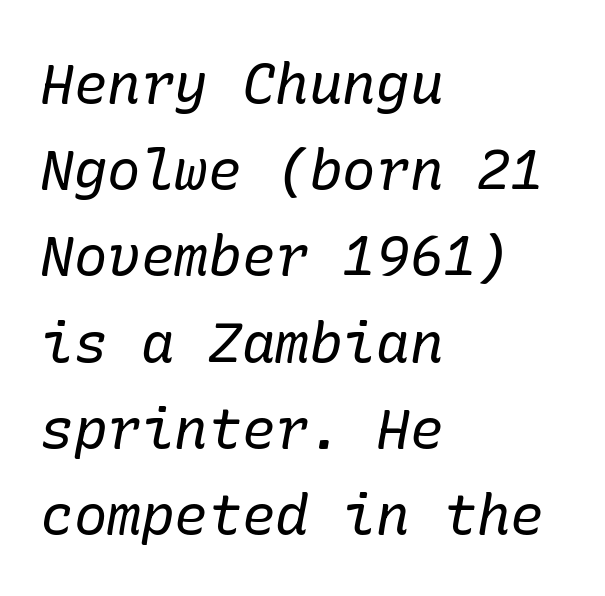
{"italic": "yes", "lean": "right", "slant_degrees": 10, "bold": "no", "weight": "regular", "width": "normal", "stroke_contrast": "low", "x_height": "medium", "underline": "no", "align": "left", "line_spacing": "normal", "line_spacing_ratio": 1.54, "letter_spacing": "normal", "letter_spacing_em": 0.0, "glyph_px": 56}
